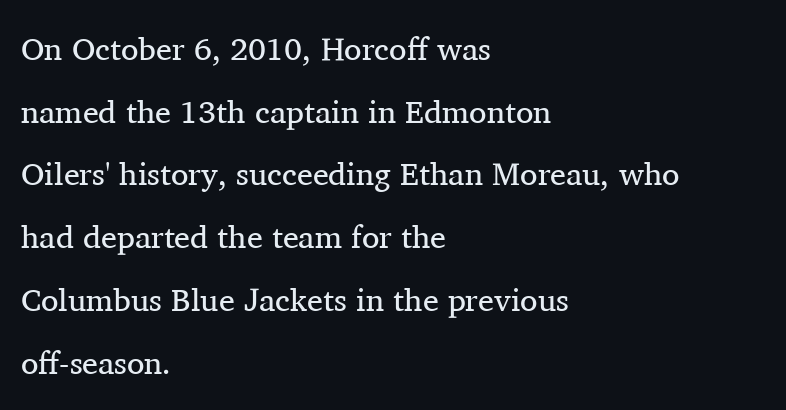
{"serif": "yes", "italic": "no", "bold": "no", "weight": "regular", "width": "normal", "stroke_contrast": "medium", "x_height": "medium", "monospaced": "no", "underline": "no", "align": "left", "line_spacing": "loose", "line_spacing_ratio": 1.96, "letter_spacing": "normal", "letter_spacing_em": 0.0, "glyph_px": 32}
